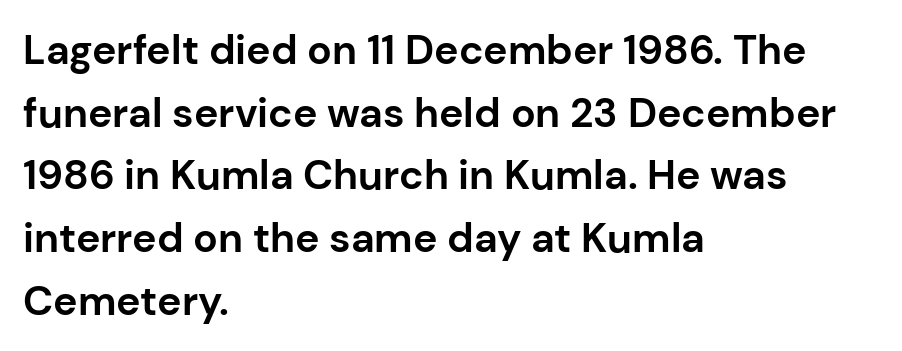
{"serif": "no", "italic": "no", "bold": "yes", "weight": "bold", "width": "normal", "stroke_contrast": "low", "x_height": "medium", "monospaced": "no", "underline": "no", "align": "left", "line_spacing": "normal", "line_spacing_ratio": 1.53, "letter_spacing": "normal", "letter_spacing_em": 0.0, "glyph_px": 41}
